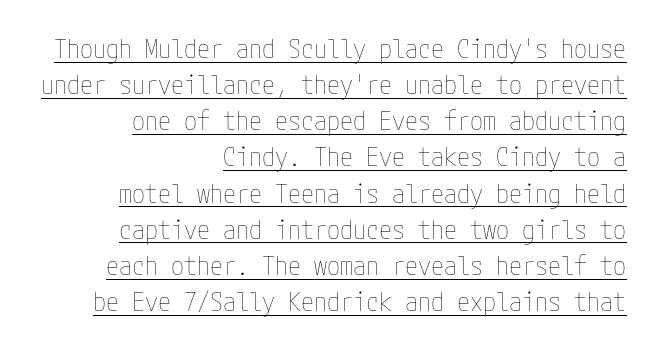
The image shows 26 px text type, upright; set right-aligned, normal line spacing (1.39x), normal letter spacing, underlined.
